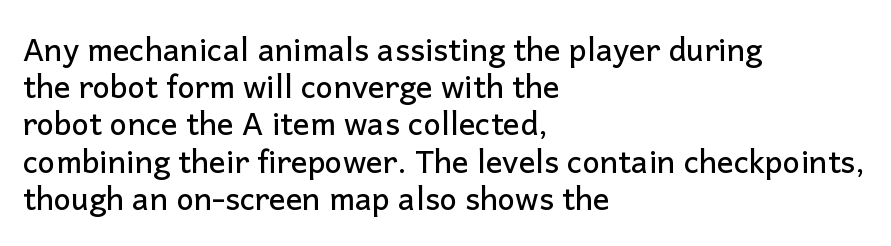
The characters display no serif detailing; their extremities are plain. In CSS terms this would be text-align: left. Ordinary non-slanted type is in use. A bare baseline throughout the passage. Words appear dense and cohesive because spacing is normal. Spacing verdict: proportional, widths tailored to each character.
